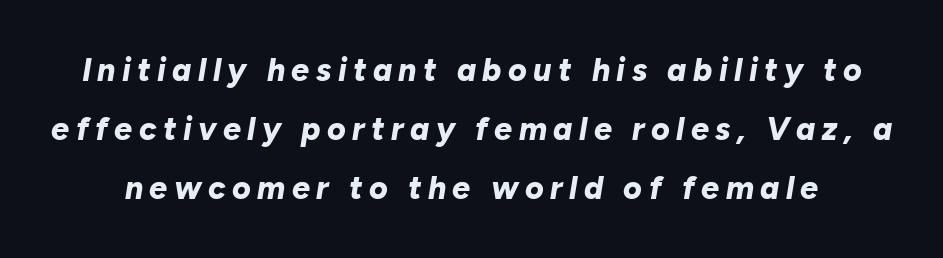
The passage shown leans; its letterforms are oblique. Heavy, bold letterforms. The letters advance in unequal steps, a hallmark of proportional type. The line texture is sparse and dotted thanks to wide tracking. Honestly, there is no underline to notice here at all.
